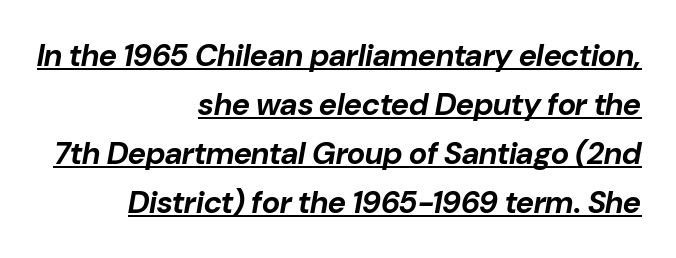
Is there an underline? Yes — a line sits under the letters. The axis of the letterforms is tilted away from vertical. Between one letter and the next there's only the usual sliver of space. This block has exactly the height ordinary leading produces. Varying glyph widths throughout — classic text-font behaviour.
